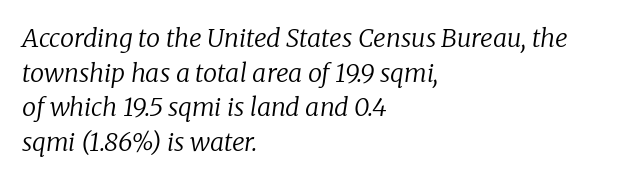
Regarding leading, the lines here are spaced in the standard way. When letters slant like this, we call the style italic. This rendering features lettering with no underline. The typesetter chose a ragged-right arrangement here. Counters stay open thanks to moderate or lighter strokes.
